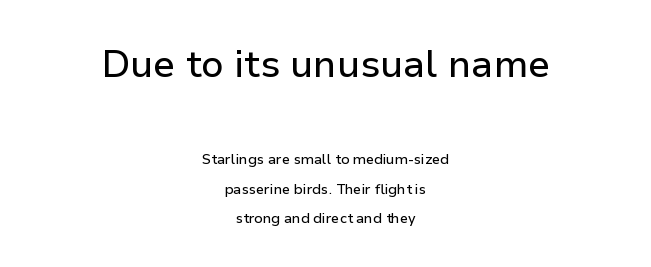
{"serif": "no", "italic": "no", "width": "normal", "stroke_contrast": "low", "x_height": "medium", "monospaced": "no", "underline": "no", "align": "center", "line_spacing": "loose", "line_spacing_ratio": 2.12, "letter_spacing": "normal", "letter_spacing_em": 0.0, "larger_block": "first", "size_ratio": 2.71, "glyph_px": 38}
